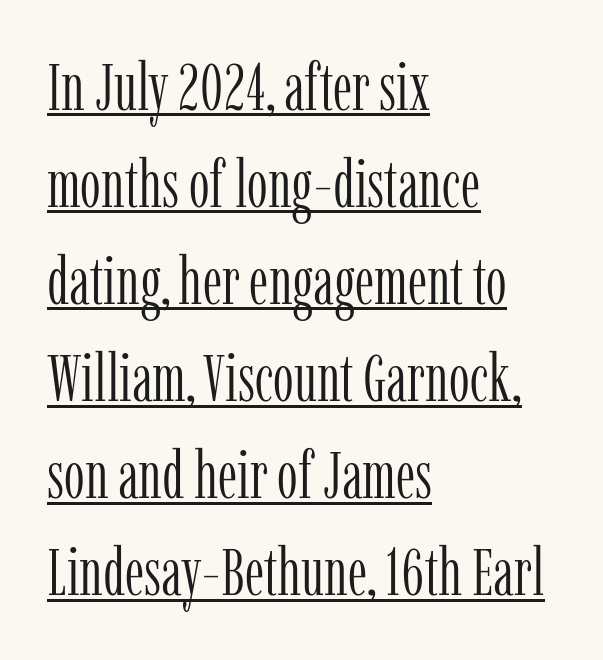
The image shows 66 px light, condensed serif type, upright; set left-aligned, normal line spacing (1.47x), normal letter spacing, underlined; low stroke contrast and a medium x-height.
